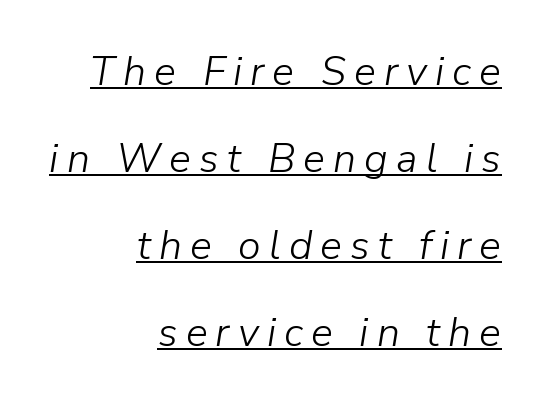
The image shows 41 px light type, italic (leaning right); set right-aligned, loose line spacing (2.12x), unusually wide letter spacing (+0.2 em), underlined; low stroke contrast and a medium x-height.
